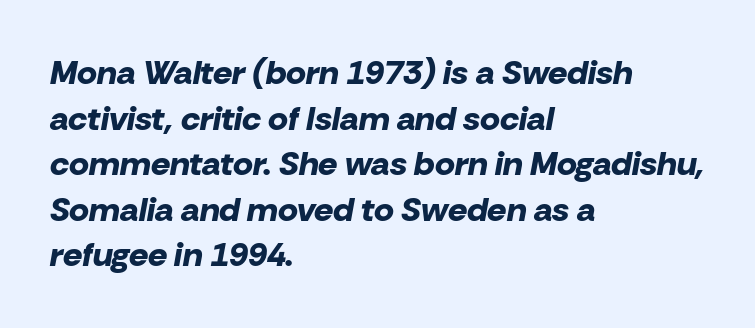
The image shows 34 px bold type, italic (leaning right); set left-aligned, normal line spacing (1.34x), normal letter spacing, not underlined; low stroke contrast and a medium x-height.
